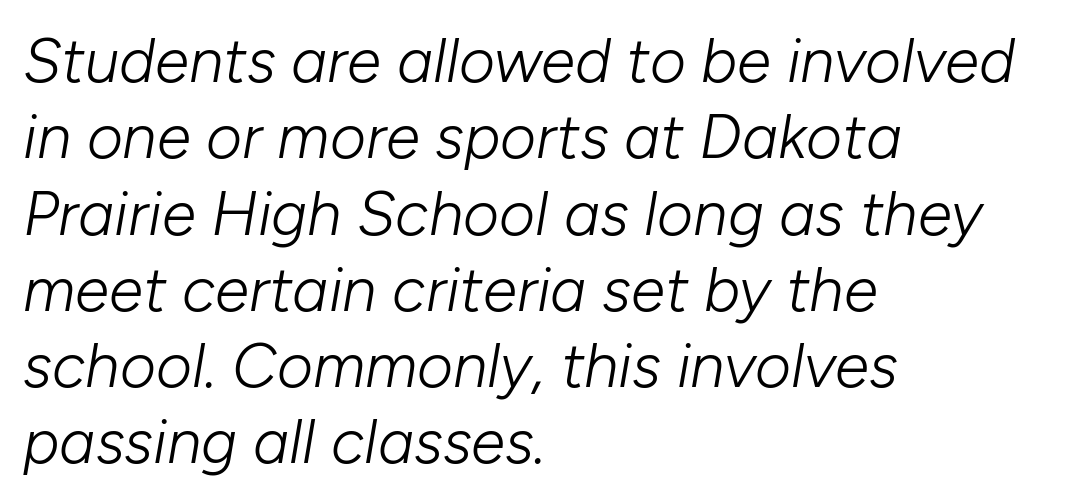
Q: Is the text bold? A: No.
Q: Is the text italic (slanted)? A: Yes, it leans right by about 10 degrees.
Q: Is the text underlined? A: No.
Q: How is the paragraph aligned? A: Left-aligned.
Q: Is the spacing between letters normal or unusually wide? A: Normal.
Q: Width (condensed, normal, or wide)? A: Normal.
Q: Stroke contrast? A: Low.
Q: x-height? A: Medium.
Q: Monospaced? A: No.
